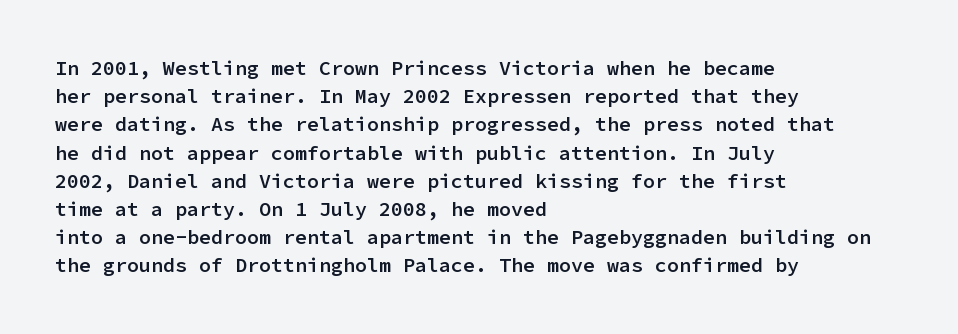
Q: Is the text bold? A: Semi-bold.
Q: Is the text italic (slanted)? A: No, it is upright.
Q: Is the text underlined? A: No.
Q: How is the paragraph aligned? A: Left-aligned.
Q: Is the spacing between letters normal or unusually wide? A: Normal.
Q: Is the spacing between lines tight, normal or loose? A: Normal.
